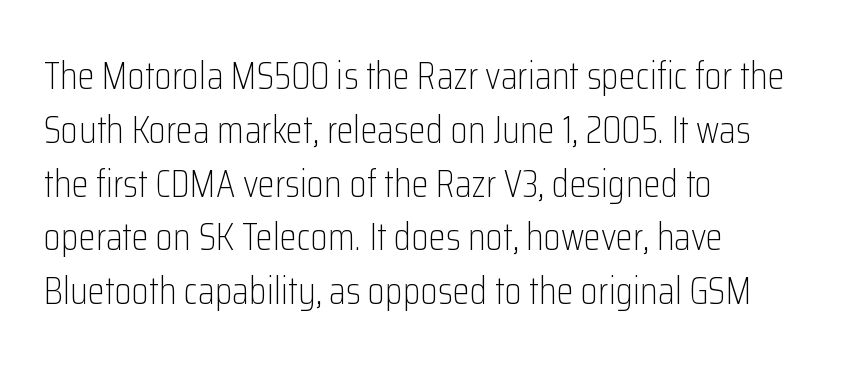
{"serif": "no", "italic": "no", "bold": "no", "weight": "light", "width": "condensed", "stroke_contrast": "low", "x_height": "medium", "monospaced": "no", "underline": "no", "align": "left", "line_spacing": "normal", "line_spacing_ratio": 1.38, "letter_spacing": "normal", "letter_spacing_em": 0.0, "glyph_px": 39}
